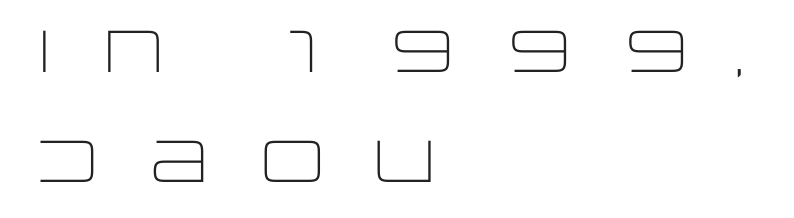
The image shows 59 px light, wide sans-serif type, upright; set left-aligned, line spacing 1.86x, unusually wide letter spacing (+0.41 em), not underlined; low stroke contrast and a large x-height.
